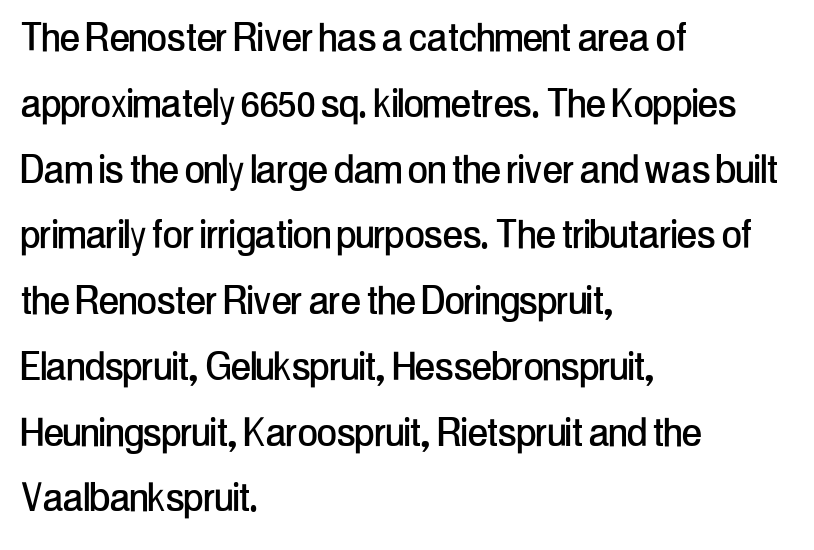
Q: Is the text italic (slanted)? A: No, it is upright.
Q: Is the typeface a serif or a sans-serif typeface? A: Sans-serif.
Q: Is the text underlined? A: No.
Q: How is the paragraph aligned? A: Left-aligned.
Q: Is the spacing between letters normal or unusually wide? A: Normal.
Q: Is the spacing between lines tight, normal or loose? A: Normal.
Q: Width (condensed, normal, or wide)? A: Condensed.
Q: Stroke contrast? A: Low.
Q: x-height? A: Medium.
Q: Monospaced? A: No.
